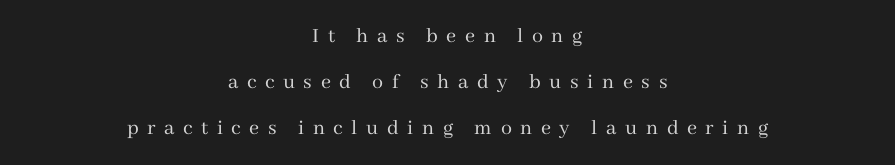
This sample uses an upright cut, with every glyph sitting square on the baseline. The space between consecutive lines is lavish. This rendering uses center alignment, leaving both contours irregular but symmetric. Decoration check: the copy has no underline. Stroke thickness stays within the range of a standard reading face or lighter.
